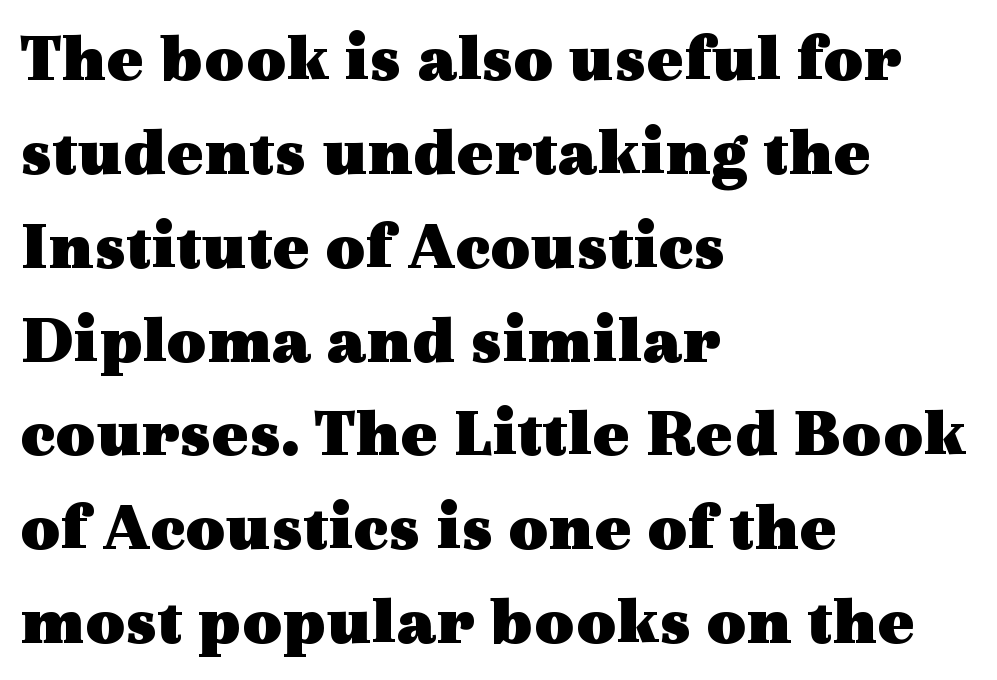
{"serif": "yes", "italic": "no", "bold": "yes", "weight": "heavy", "width": "wide", "x_height": "medium", "monospaced": "no", "underline": "no", "align": "left", "line_spacing": "normal", "line_spacing_ratio": 1.36, "letter_spacing": "normal", "letter_spacing_em": 0.0, "glyph_px": 69}
